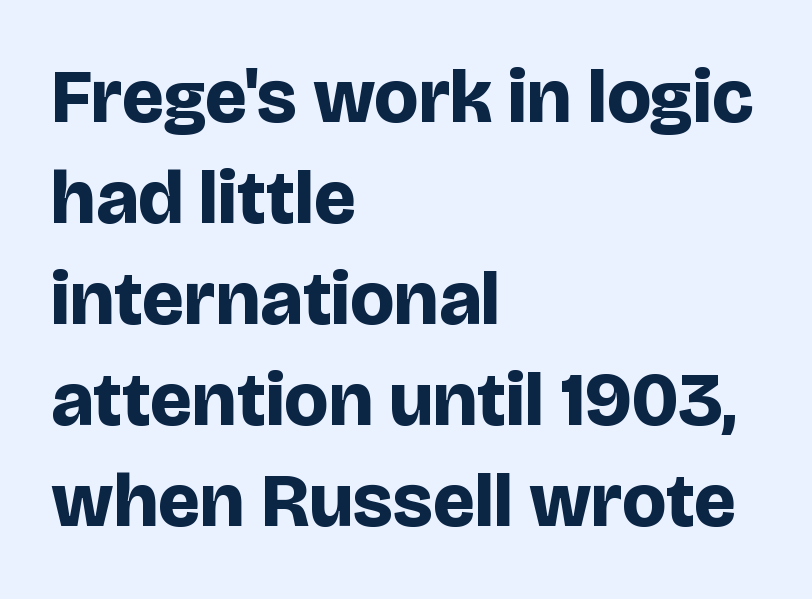
Q: Is the text bold? A: Yes.
Q: Is the text italic (slanted)? A: No, it is upright.
Q: Is the typeface a serif or a sans-serif typeface? A: Sans-serif.
Q: Is the text underlined? A: No.
Q: How is the paragraph aligned? A: Left-aligned.
Q: Is the spacing between letters normal or unusually wide? A: Normal.
Q: Is the spacing between lines tight, normal or loose? A: Normal.
Q: Width (condensed, normal, or wide)? A: Normal.
Q: Stroke contrast? A: Low.
Q: x-height? A: Large.
Q: Monospaced? A: No.
